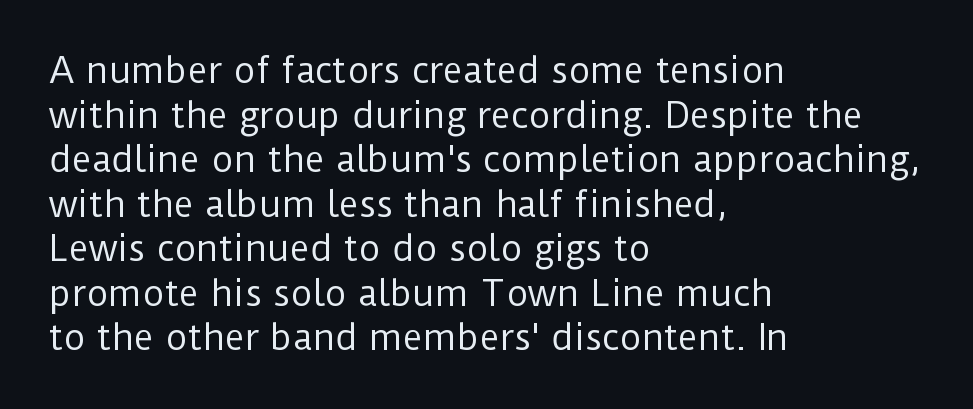
Q: Is the text bold? A: No.
Q: Is the text italic (slanted)? A: No, it is upright.
Q: Is the typeface a serif or a sans-serif typeface? A: Sans-serif.
Q: Is the text underlined? A: No.
Q: How is the paragraph aligned? A: Left-aligned.
Q: Is the spacing between letters normal or unusually wide? A: Normal.
Q: Is the spacing between lines tight, normal or loose? A: Normal.
Q: Width (condensed, normal, or wide)? A: Normal.
Q: Stroke contrast? A: Low.
Q: x-height? A: Medium.
Q: Monospaced? A: No.
